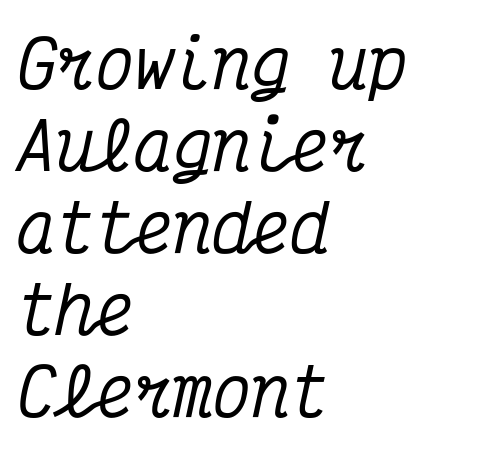
Serifs: yes, visible at the terminals of the letterforms. The paragraph shown leans on its left margin. The specimen reads as italic at a glance. Rows of type keep a routine distance in the vertical direction. Honestly, the letter spacing is just normal — you wouldn't notice it.
